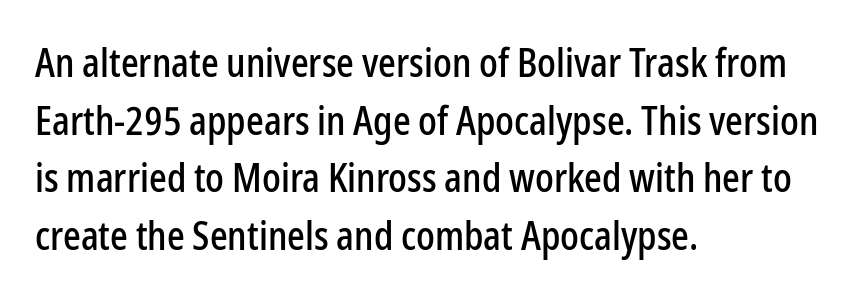
{"serif": "no", "italic": "no", "width": "condensed", "stroke_contrast": "low", "x_height": "medium", "monospaced": "no", "underline": "no", "align": "left", "line_spacing": "normal", "line_spacing_ratio": 1.48, "letter_spacing": "normal", "letter_spacing_em": 0.0, "glyph_px": 39}
